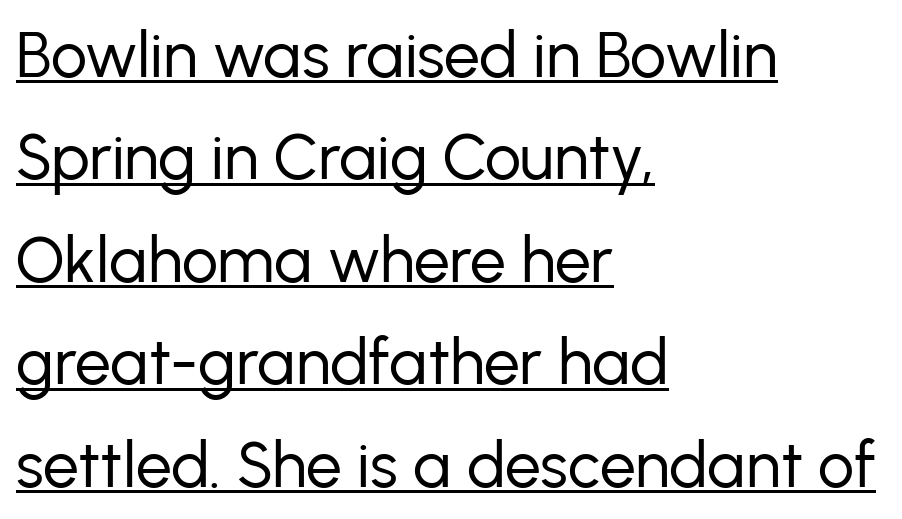
Q: Is the text bold? A: No.
Q: Is the text italic (slanted)? A: No, it is upright.
Q: Is the typeface a serif or a sans-serif typeface? A: Sans-serif.
Q: Is the text underlined? A: Yes.
Q: How is the paragraph aligned? A: Left-aligned.
Q: Is the spacing between letters normal or unusually wide? A: Normal.
Q: Is the spacing between lines tight, normal or loose? A: Normal.
Q: Width (condensed, normal, or wide)? A: Normal.
Q: Stroke contrast? A: Low.
Q: x-height? A: Medium.
Q: Monospaced? A: No.
